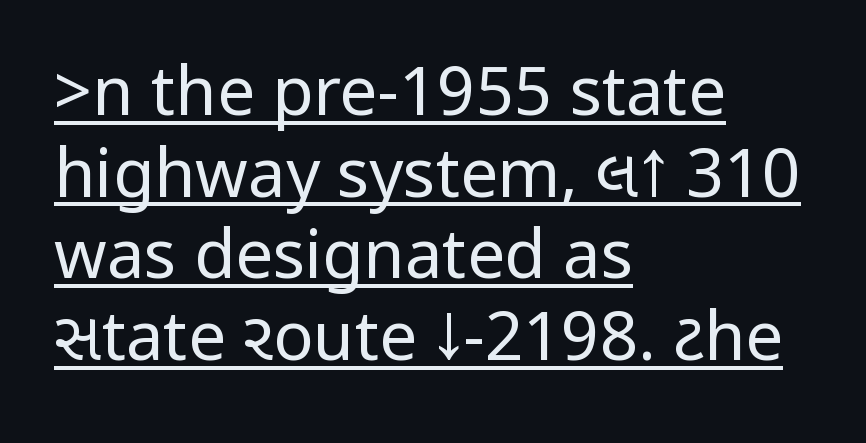
Q: Is the text bold? A: No.
Q: Is the text italic (slanted)? A: No, it is upright.
Q: Is the typeface a serif or a sans-serif typeface? A: Sans-serif.
Q: Is the text underlined? A: Yes.
Q: How is the paragraph aligned? A: Left-aligned.
Q: Is the spacing between letters normal or unusually wide? A: Normal.
Q: Width (condensed, normal, or wide)? A: Condensed.
Q: Stroke contrast? A: Low.
